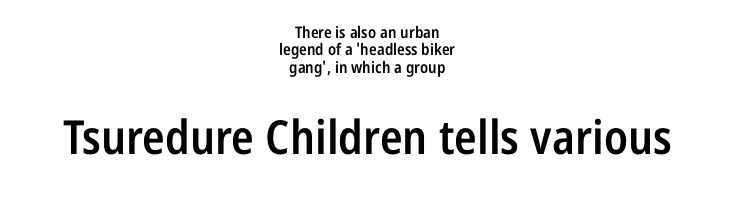
The rendering positions every line midway between the sides. The characters display no serif detailing; their extremities are plain. The tracking reads as untouched default to a designer's eye. Here the second block reads like a headline and the first like body copy. Note the varied advance widths — an 'i' is clearly narrower than an 'm'. Students, this is semibold: more ink than regular, less than bold.
